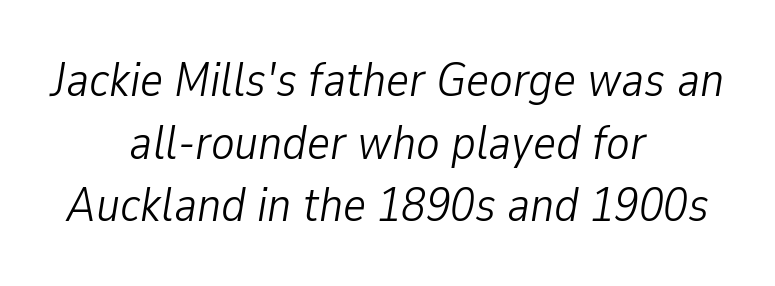
Anything drawn beneath the words? Only blank space. Standard letterfit; no display-style spreading of the glyphs. Rendered with sloped, italic letterforms. The space between consecutive lines is moderate. The setting favours the middle, as headings and verse often do.
